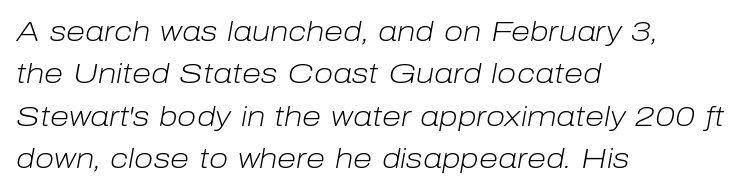
{"italic": "yes", "lean": "right", "slant_degrees": 10, "bold": "no", "weight": "light", "width": "normal", "stroke_contrast": "low", "x_height": "medium", "monospaced": "no", "underline": "no", "align": "left", "line_spacing": "normal", "line_spacing_ratio": 1.51, "letter_spacing": "normal", "letter_spacing_em": 0.0, "glyph_px": 28}
